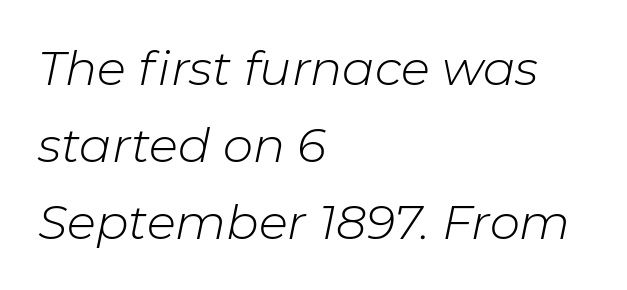
{"italic": "yes", "lean": "right", "slant_degrees": 11, "bold": "no", "weight": "light", "width": "normal", "stroke_contrast": "low", "x_height": "medium", "monospaced": "no", "underline": "no", "align": "left", "line_spacing": "normal", "line_spacing_ratio": 1.6, "letter_spacing": "normal", "letter_spacing_em": 0.0, "glyph_px": 48}
